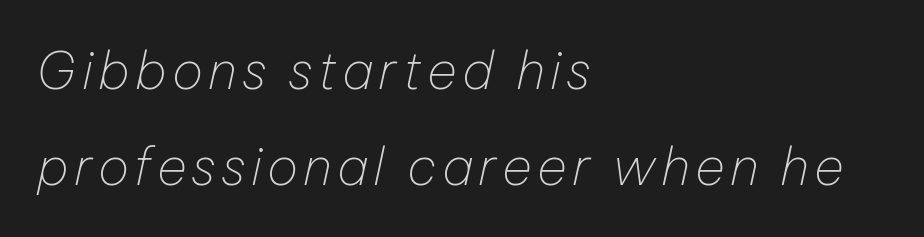
Left-aligned paragraph, ragged on the right. This rendering features lettering with no underline. The cut favours lightness, reaching ordinary text weight at its darkest. The letters advance in unequal steps, a hallmark of proportional type.
